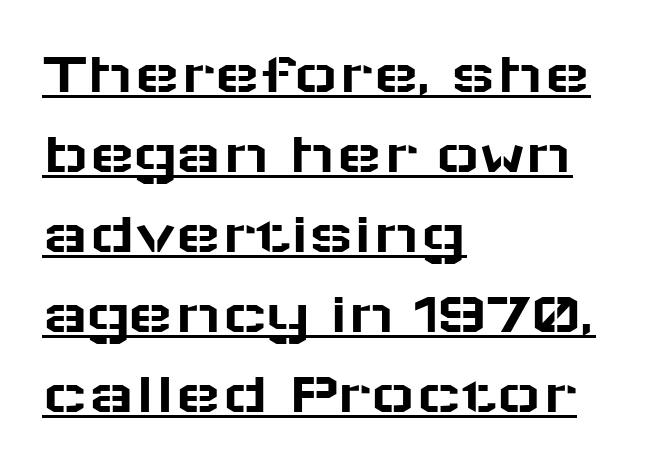
Q: Is the text italic (slanted)? A: No, it is upright.
Q: Is the typeface a serif or a sans-serif typeface? A: Sans-serif.
Q: Is the text underlined? A: Yes.
Q: How is the paragraph aligned? A: Left-aligned.
Q: Is the spacing between letters normal or unusually wide? A: Normal.
Q: Is the spacing between lines tight, normal or loose? A: Normal.
Q: Width (condensed, normal, or wide)? A: Wide.
Q: Stroke contrast? A: Low.
Q: x-height? A: Medium.
Q: Monospaced? A: No.
